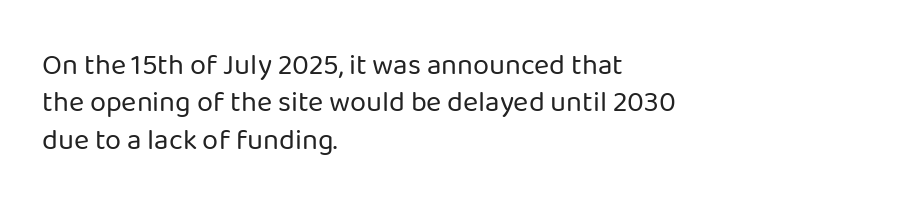
{"serif": "no", "italic": "no", "bold": "no", "weight": "regular", "width": "normal", "stroke_contrast": "low", "x_height": "medium", "monospaced": "no", "underline": "no", "align": "left", "line_spacing": "normal", "line_spacing_ratio": 1.29, "letter_spacing": "normal", "letter_spacing_em": 0.0, "glyph_px": 29}
